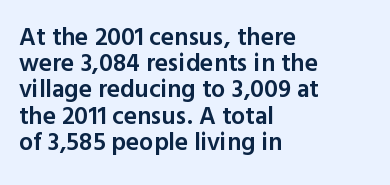
{"italic": "no", "bold": "semi", "underline": "no", "align": "left", "line_spacing": "tight", "line_spacing_ratio": 1.05, "letter_spacing": "normal", "letter_spacing_em": 0.0, "glyph_px": 25}
